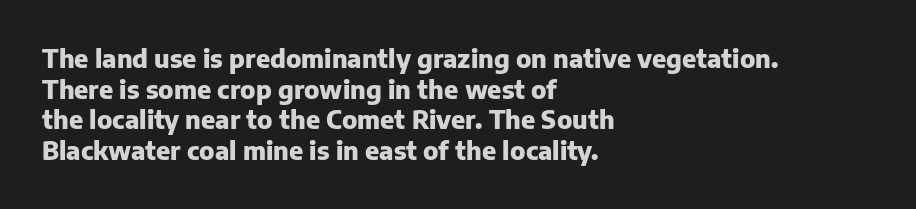
Q: Is the text bold? A: Yes.
Q: Is the text italic (slanted)? A: No, it is upright.
Q: Is the text underlined? A: No.
Q: How is the paragraph aligned? A: Left-aligned.
Q: Is the spacing between letters normal or unusually wide? A: Normal.
